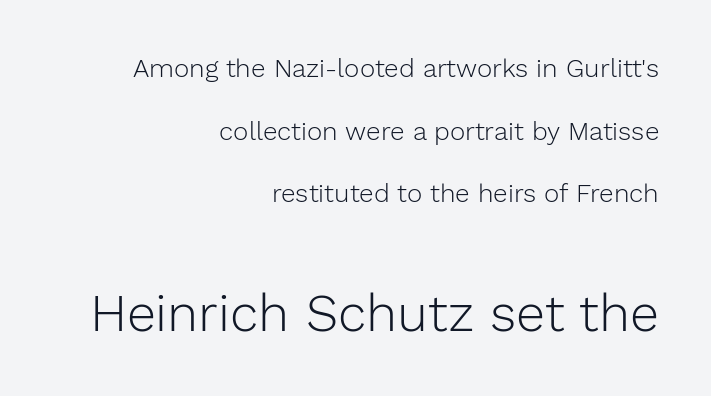
Q: Is the text bold? A: No.
Q: Is the text italic (slanted)? A: No, it is upright.
Q: Is the typeface a serif or a sans-serif typeface? A: Sans-serif.
Q: Is the text underlined? A: No.
Q: How is the paragraph aligned? A: Right-aligned.
Q: Is the spacing between letters normal or unusually wide? A: Normal.
Q: Is the spacing between lines tight, normal or loose? A: Loose.
Q: Which block of text is set in a larger size, the first (top) or the second (bottom)? A: The second (bottom) one.
Q: Width (condensed, normal, or wide)? A: Normal.
Q: Stroke contrast? A: Low.
Q: x-height? A: Medium.
Q: Monospaced? A: No.
